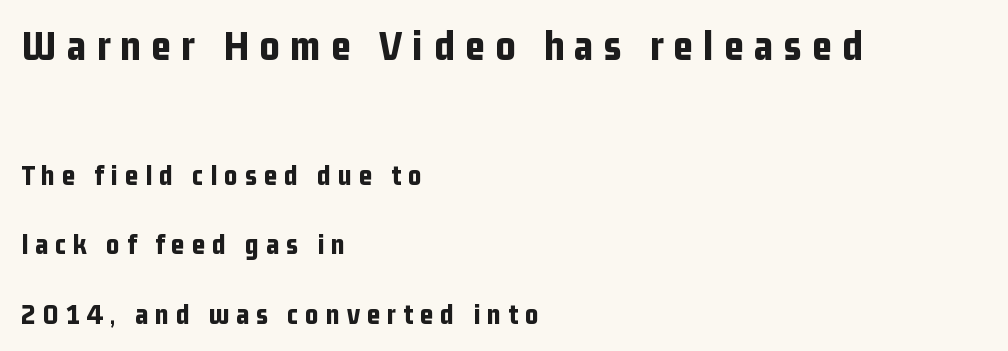
{"serif": "no", "italic": "no", "bold": "yes", "weight": "bold", "width": "condensed", "stroke_contrast": "low", "x_height": "medium", "monospaced": "no", "underline": "no", "align": "left", "line_spacing": "loose", "line_spacing_ratio": 2.4, "letter_spacing": "wide", "letter_spacing_em": 0.24, "larger_block": "first", "size_ratio": 1.48, "glyph_px": 43}
